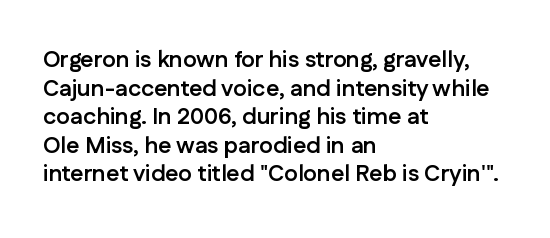
{"italic": "no", "bold": "yes", "underline": "no", "align": "left", "line_spacing_ratio": 1.24, "letter_spacing": "normal", "letter_spacing_em": 0.0, "glyph_px": 23}
